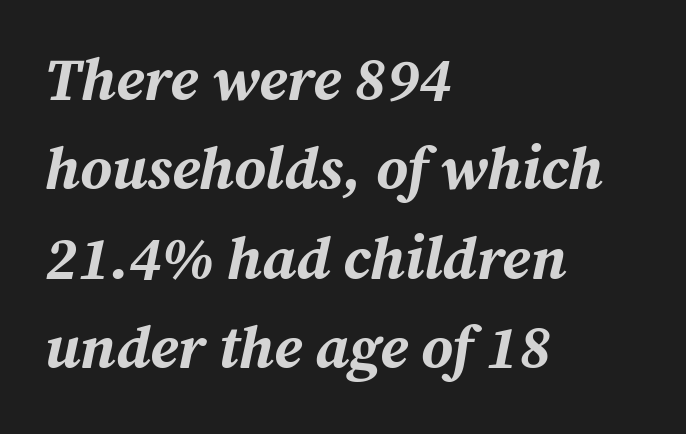
{"italic": "yes", "lean": "right", "slant_degrees": 12, "bold": "yes", "weight": "bold", "width": "normal", "stroke_contrast": "medium", "x_height": "medium", "monospaced": "no", "underline": "no", "align": "left", "line_spacing": "normal", "line_spacing_ratio": 1.49, "letter_spacing": "normal", "letter_spacing_em": 0.0, "glyph_px": 60}
